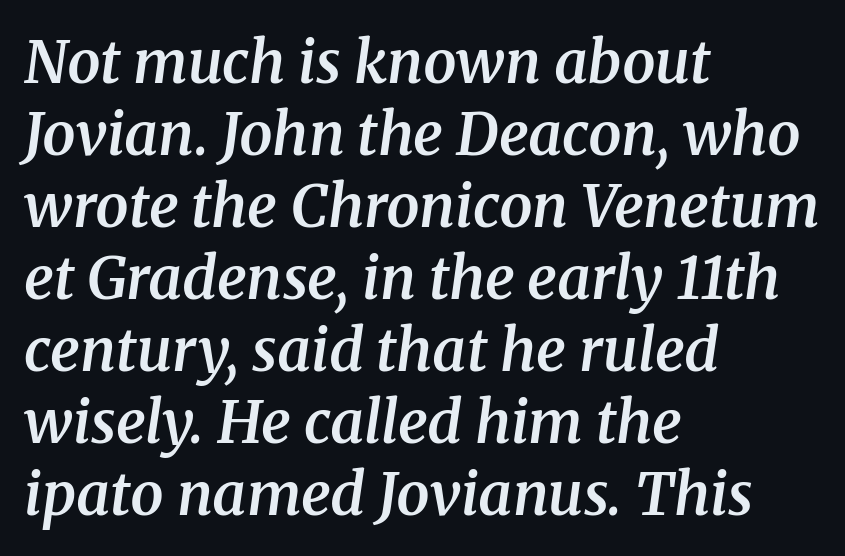
{"serif": "yes", "italic": "yes", "lean": "right", "slant_degrees": 8, "bold": "semi", "weight": "semibold", "width": "normal", "stroke_contrast": "medium", "x_height": "medium", "monospaced": "no", "underline": "no", "align": "left", "line_spacing_ratio": 1.22, "letter_spacing": "normal", "letter_spacing_em": 0.0, "glyph_px": 59}
